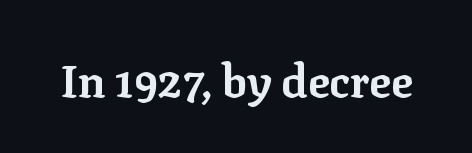
The image shows 45 px bold serif type, upright; set normal letter spacing, not underlined; low stroke contrast and a medium x-height.
